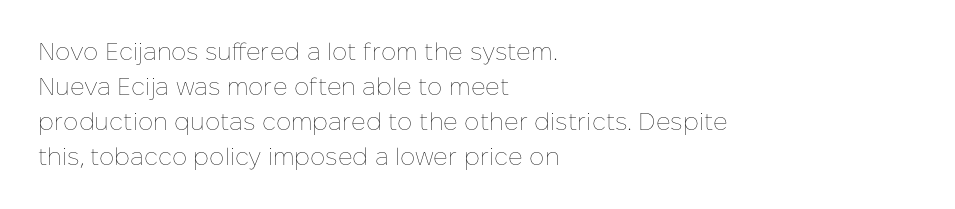
{"italic": "no", "bold": "no", "underline": "no", "align": "left", "line_spacing": "normal", "line_spacing_ratio": 1.46, "letter_spacing": "normal", "letter_spacing_em": 0.0, "glyph_px": 24}
